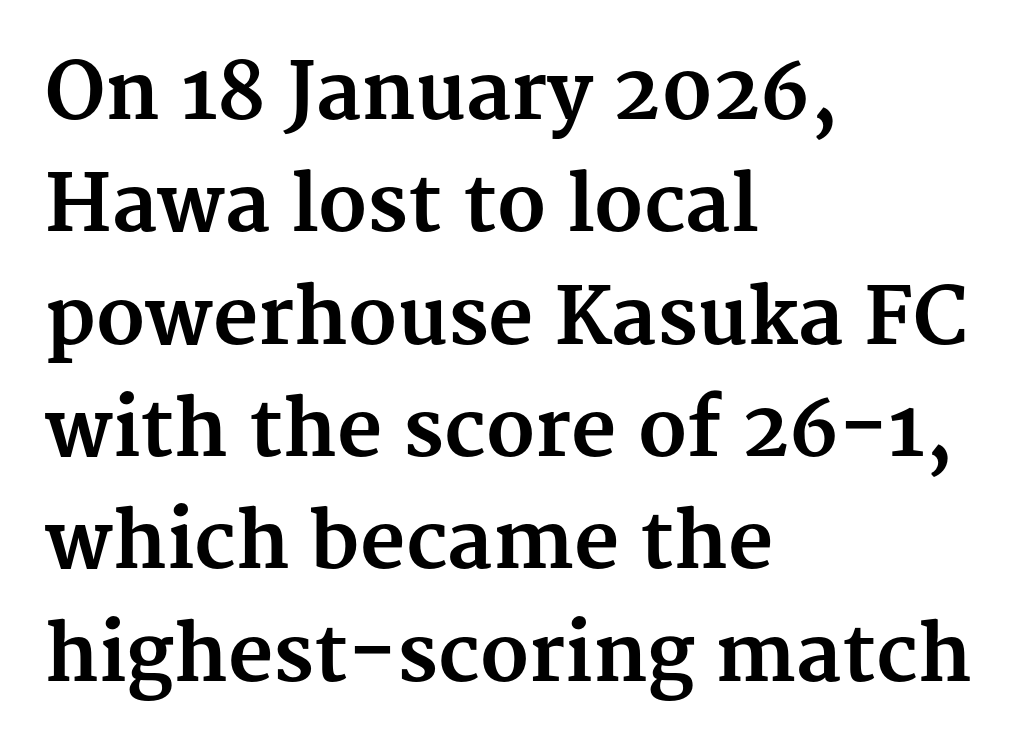
This block has exactly the height ordinary leading produces. Is this a fixed-width face? No — the glyphs have proportional, varying widths. You can tell it's not italic because the verticals are truly vertical. Small tapered or slab feet sit at the stroke ends, so this counts as serif. Honestly, the letter spacing is just normal — you wouldn't notice it. Plenty of ink on the page — the face is bold.
